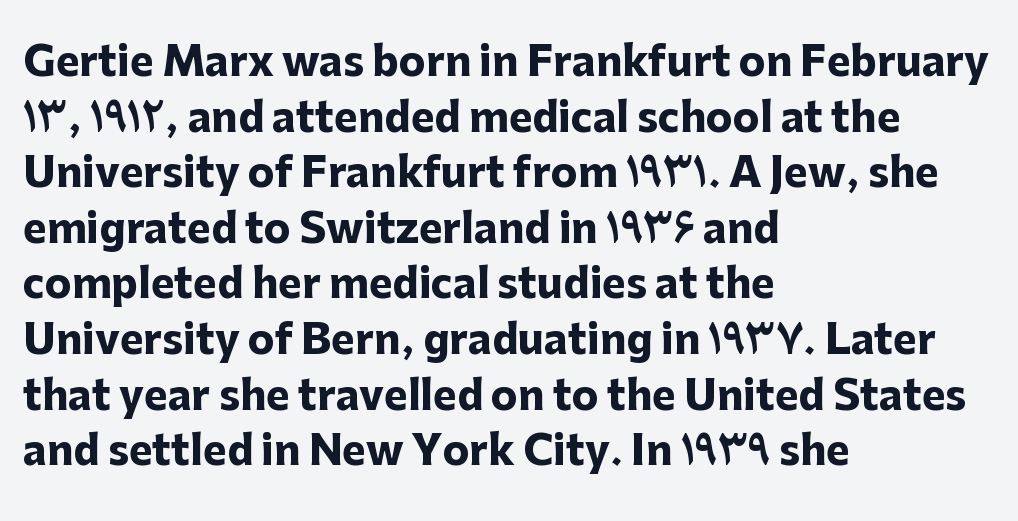
{"serif": "no", "italic": "no", "bold": "yes", "weight": "heavy", "width": "normal", "stroke_contrast": "low", "x_height": "medium", "monospaced": "no", "underline": "no", "align": "left", "line_spacing": "normal", "line_spacing_ratio": 1.39, "letter_spacing": "normal", "letter_spacing_em": 0.0, "glyph_px": 40}
